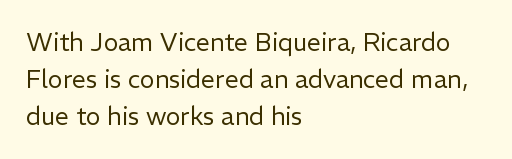
Each new line begins a customary step beneath the previous one. In CSS terms this would be text-align: left. Every character sits straight up, as roman type does. Inter-character spacing is left at the font's built-in metrics.
